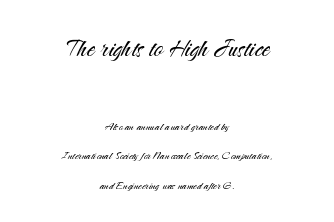
Q: Is the text bold? A: No.
Q: Is the text italic (slanted)? A: Yes.
Q: Is the typeface a serif or a sans-serif typeface? A: Sans-serif.
Q: Is the text underlined? A: No.
Q: How is the paragraph aligned? A: Centered.
Q: Is the spacing between letters normal or unusually wide? A: Normal.
Q: Is the spacing between lines tight, normal or loose? A: Loose.
Q: Which block of text is set in a larger size, the first (top) or the second (bottom)? A: The first (top) one.
Q: Width (condensed, normal, or wide)? A: Normal.
Q: Stroke contrast? A: Medium.
Q: x-height? A: Small.
Q: Monospaced? A: No.
